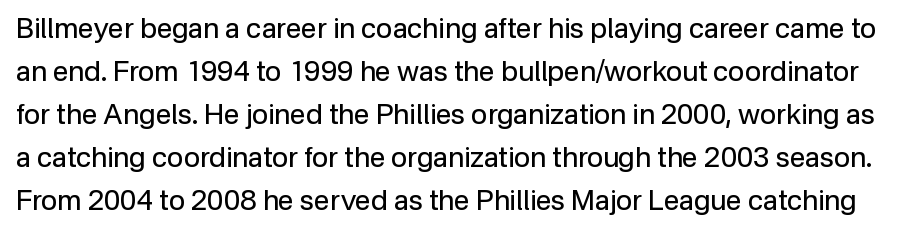
The image shows 28 px regular-weight sans-serif type, upright; set normal line spacing (1.54x), normal letter spacing, not underlined; low stroke contrast and a medium x-height.
